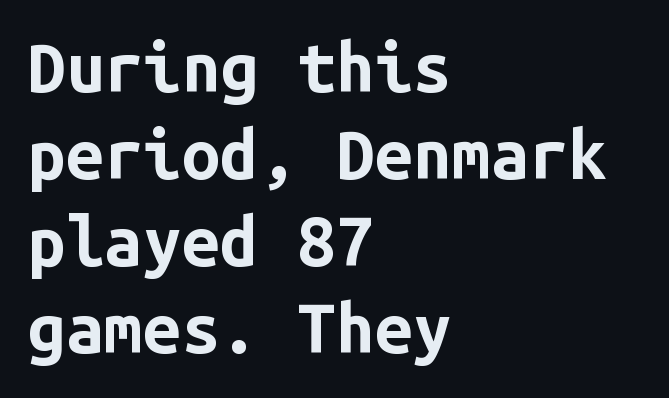
The letters march in equal steps, a hallmark of fixed-pitch type. Heft: maximum for text — a bold. Classification — sans serif. The line-height multiplier appears to be the usual default. Each word holds together tightly as a unit, with standard inter-letter gaps.
